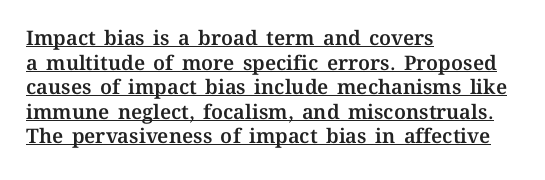
{"italic": "no", "underline": "yes", "align": "left", "line_spacing_ratio": 1.23, "letter_spacing": "normal", "letter_spacing_em": 0.0, "glyph_px": 20}
